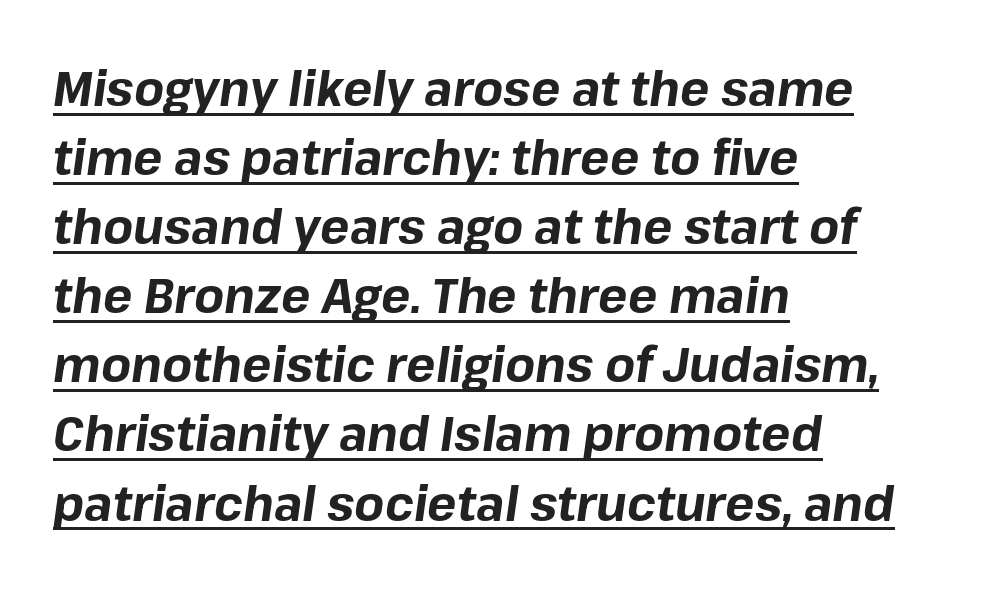
The image shows 49 px bold type, italic (leaning right); set left-aligned, normal line spacing (1.41x), normal letter spacing, underlined; low stroke contrast and a medium x-height.
